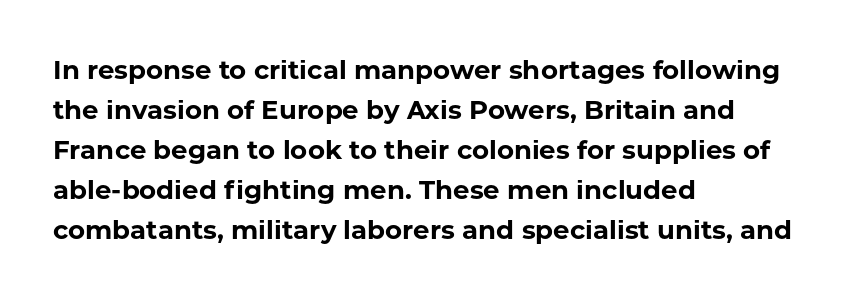
Q: Is the text bold? A: Yes.
Q: Is the text italic (slanted)? A: No, it is upright.
Q: Is the text underlined? A: No.
Q: How is the paragraph aligned? A: Left-aligned.
Q: Is the spacing between letters normal or unusually wide? A: Normal.
Q: Is the spacing between lines tight, normal or loose? A: Normal.
